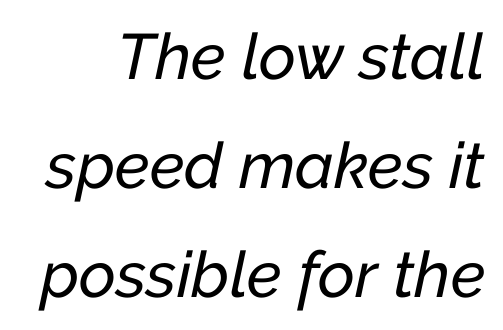
The image shows 64 px text type, italic (leaning right); set normal line spacing (1.7x), normal letter spacing, not underlined; low stroke contrast and a medium x-height.
